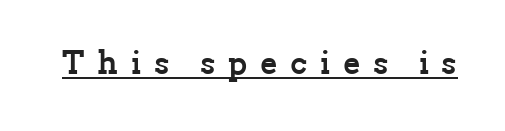
Q: Is the text bold? A: Yes.
Q: Is the text italic (slanted)? A: No, it is upright.
Q: Is the typeface a serif or a sans-serif typeface? A: Serif.
Q: Is the text underlined? A: Yes.
Q: Is the spacing between letters normal or unusually wide? A: Unusually wide.
Q: Width (condensed, normal, or wide)? A: Normal.
Q: Stroke contrast? A: Low.
Q: x-height? A: Medium.
Q: Monospaced? A: No.
